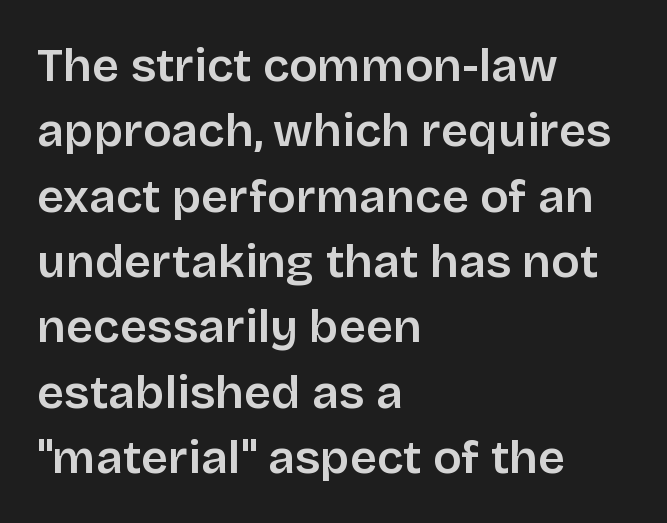
Q: Is the text bold? A: Semi-bold.
Q: Is the text italic (slanted)? A: No, it is upright.
Q: Is the typeface a serif or a sans-serif typeface? A: Sans-serif.
Q: Is the text underlined? A: No.
Q: How is the paragraph aligned? A: Left-aligned.
Q: Is the spacing between letters normal or unusually wide? A: Normal.
Q: Is the spacing between lines tight, normal or loose? A: Normal.
Q: Width (condensed, normal, or wide)? A: Normal.
Q: Stroke contrast? A: Low.
Q: x-height? A: Large.
Q: Monospaced? A: No.
